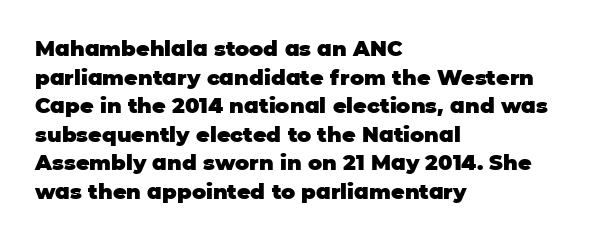
The image shows 21 px bold type, upright; set left-aligned, normal line spacing (1.36x), normal letter spacing, not underlined.
